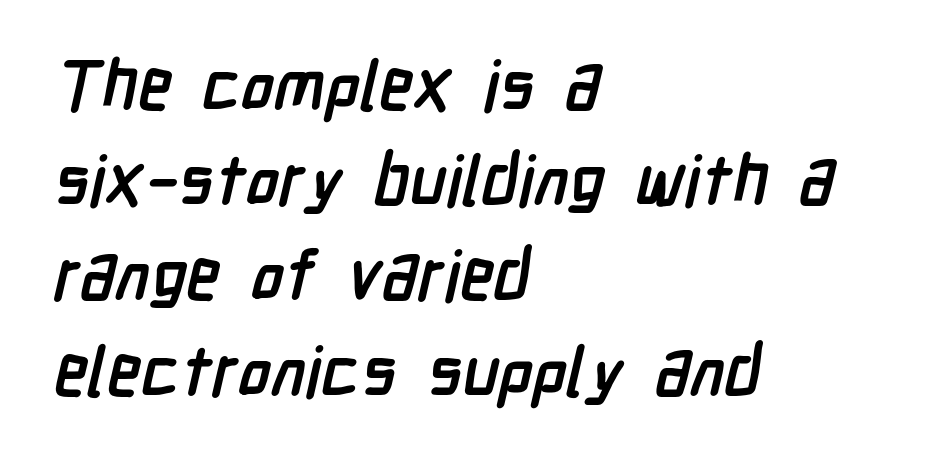
Underlining? Definitely not there. The type family on display is of the sans-serif kind. Honestly, the letter spacing is just normal — you wouldn't notice it. Regarding leading, the lines here are spaced in the standard way.
